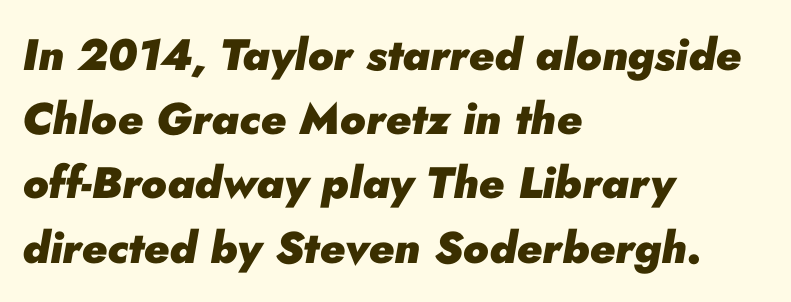
Q: Is the text bold? A: Yes.
Q: Is the text italic (slanted)? A: Yes, it leans right by about 10 degrees.
Q: Is the text underlined? A: No.
Q: How is the paragraph aligned? A: Left-aligned.
Q: Is the spacing between letters normal or unusually wide? A: Normal.
Q: Is the spacing between lines tight, normal or loose? A: Normal.
Q: Width (condensed, normal, or wide)? A: Normal.
Q: Stroke contrast? A: Low.
Q: x-height? A: Small.
Q: Monospaced? A: No.
